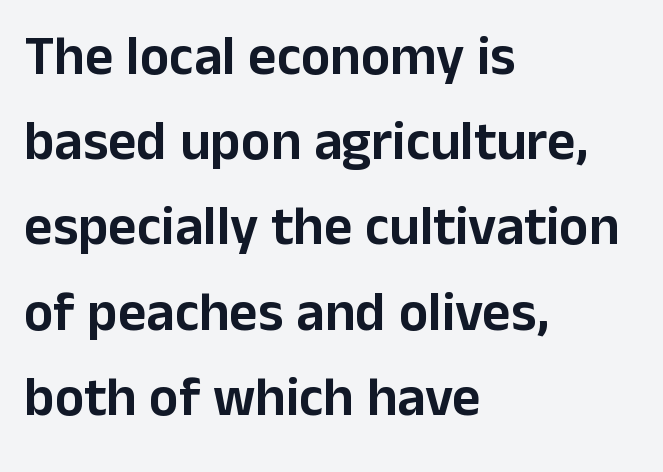
Do the characters align in a grid? No, the font is proportional. Style check: upright. Reading down the block, your eye returns to a fixed left position each line. Anything drawn beneath the words? Only blank space. This sample uses a sans-serif face.
